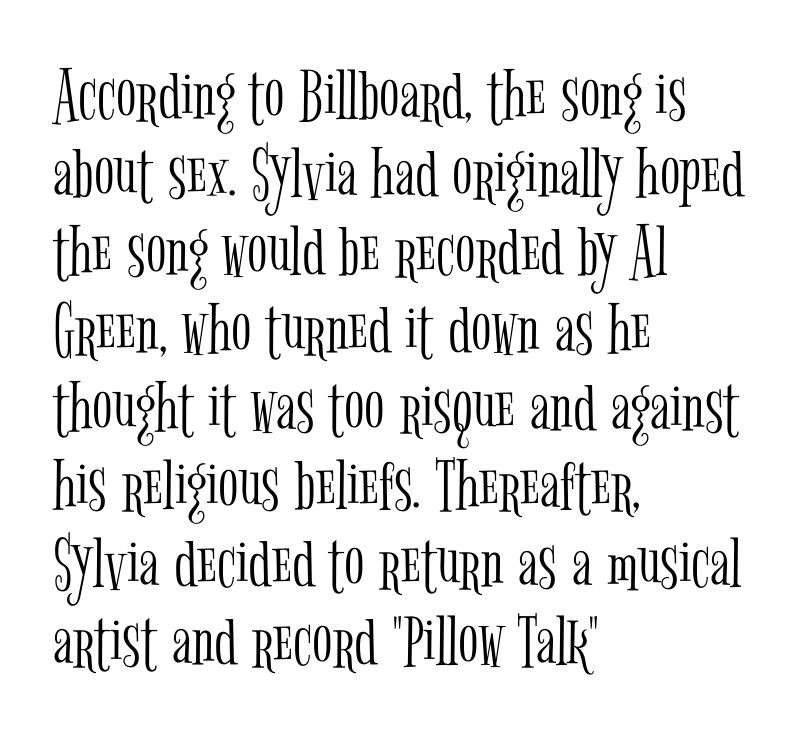
{"serif": "yes", "italic": "no", "bold": "no", "weight": "light", "width": "condensed", "stroke_contrast": "low", "x_height": "medium", "monospaced": "no", "underline": "no", "align": "left", "line_spacing": "tight", "line_spacing_ratio": 1.04, "letter_spacing": "normal", "letter_spacing_em": 0.0, "glyph_px": 75}
